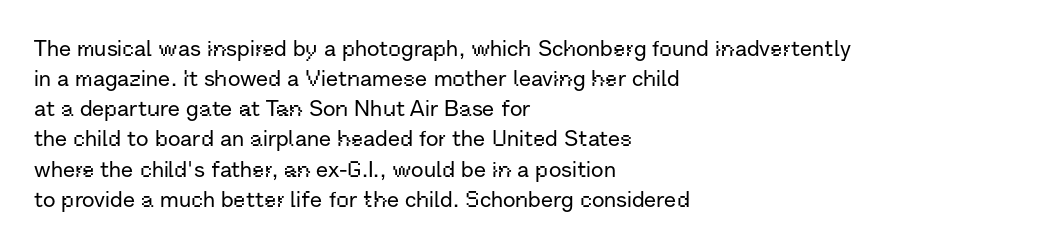
The image shows 22 px text type, upright; set left-aligned, normal line spacing (1.37x), normal letter spacing, not underlined.
